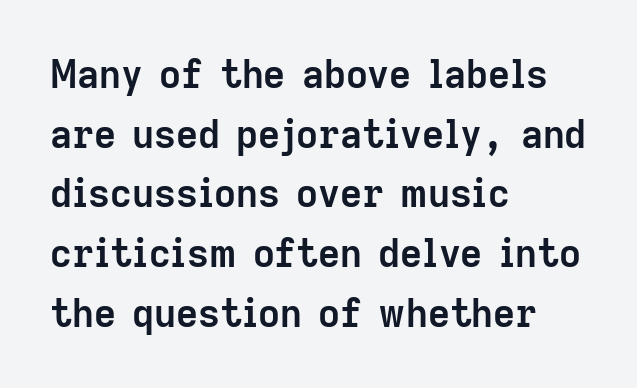
{"serif": "no", "italic": "no", "bold": "yes", "weight": "semibold", "width": "normal", "stroke_contrast": "low", "x_height": "medium", "monospaced": "no", "underline": "no", "align": "left", "line_spacing": "normal", "line_spacing_ratio": 1.57, "letter_spacing": "normal", "letter_spacing_em": 0.0, "glyph_px": 38}
